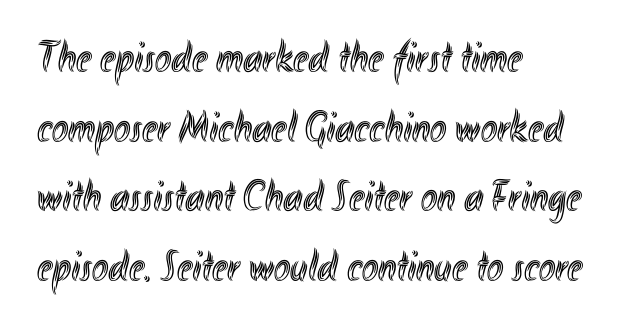
Do the characters align in a grid? No, the font is proportional. A typesetter would call this leading conventional body-copy spacing. The face used here is rendered with its standard letterfit. The foot of each line stays bare and open.
